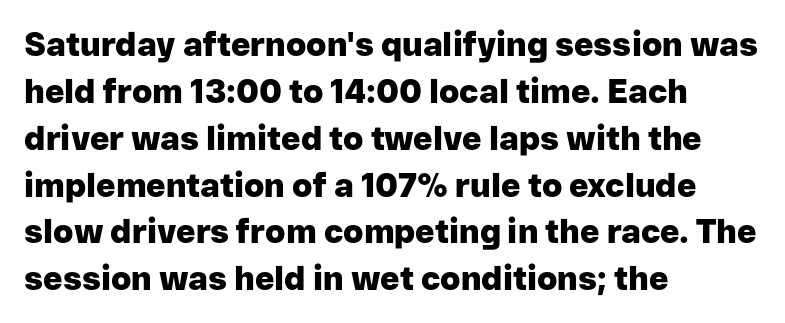
This sample uses plain, unmodified letter spacing. This rendering features lettering with no underline. The lines sit at an ordinary, default distance from one another. These words are printed bold, with thick strokes throughout. Check where the strokes stop: nothing finishes them off — pure sans.
